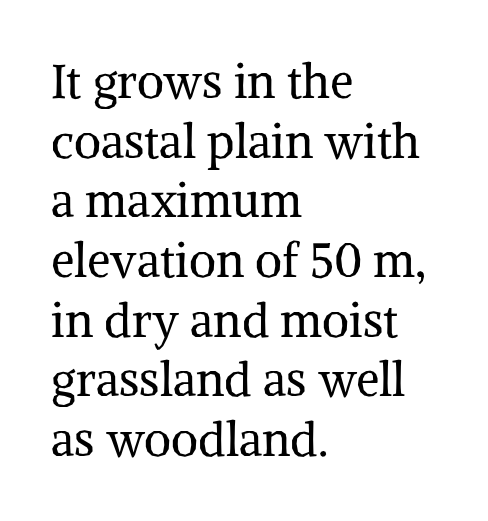
The image shows 47 px regular-weight serif type, upright; set left-aligned, normal line spacing (1.27x), normal letter spacing, not underlined; medium stroke contrast and a medium x-height.
